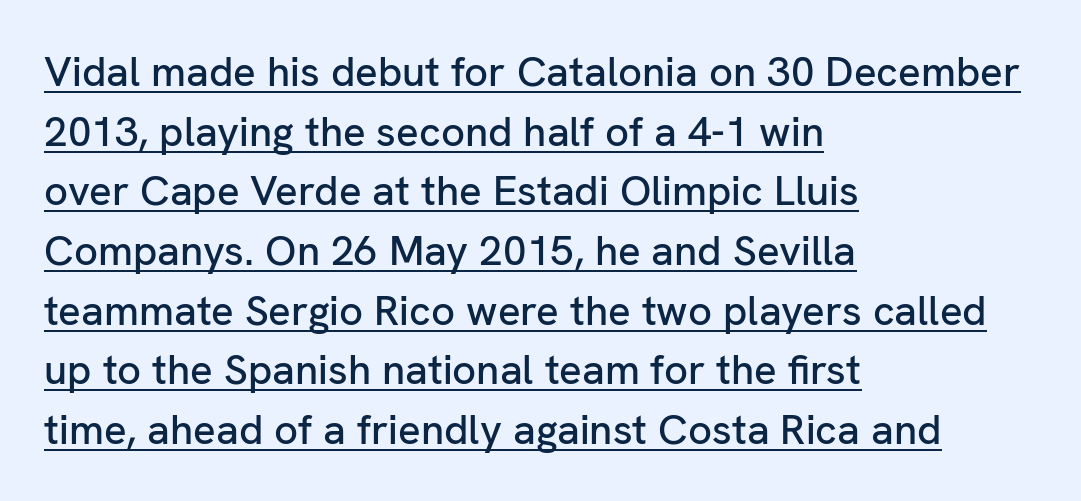
The image shows 42 px sans-serif type, upright; set left-aligned, normal line spacing (1.42x), normal letter spacing, underlined; low stroke contrast and a medium x-height.
